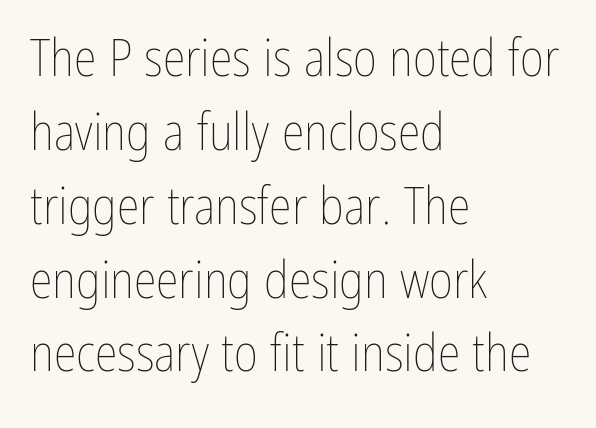
Q: Is the text bold? A: No.
Q: Is the text italic (slanted)? A: No, it is upright.
Q: Is the text underlined? A: No.
Q: How is the paragraph aligned? A: Left-aligned.
Q: Is the spacing between letters normal or unusually wide? A: Normal.
Q: Is the spacing between lines tight, normal or loose? A: Normal.
Q: Width (condensed, normal, or wide)? A: Condensed.
Q: Stroke contrast? A: Low.
Q: x-height? A: Medium.
Q: Monospaced? A: No.
